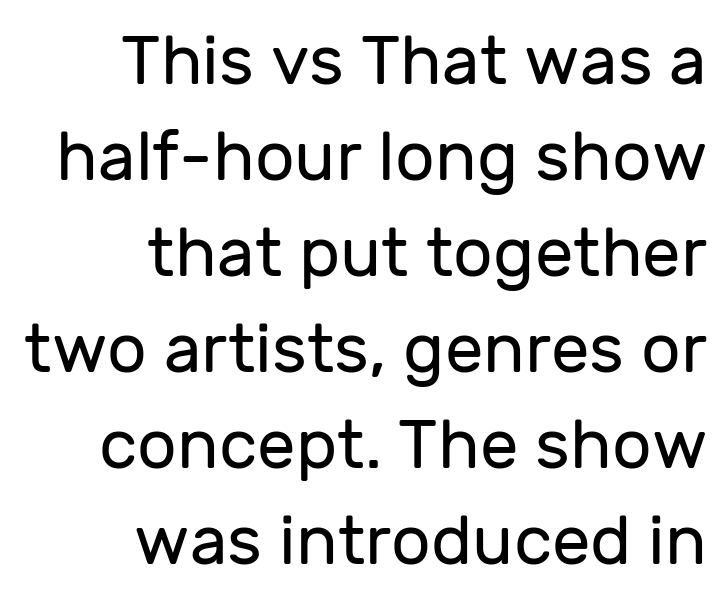
The image shows 69 px regular-weight sans-serif type, upright; set right-aligned, normal line spacing (1.39x), normal letter spacing, not underlined; low stroke contrast and a medium x-height.
